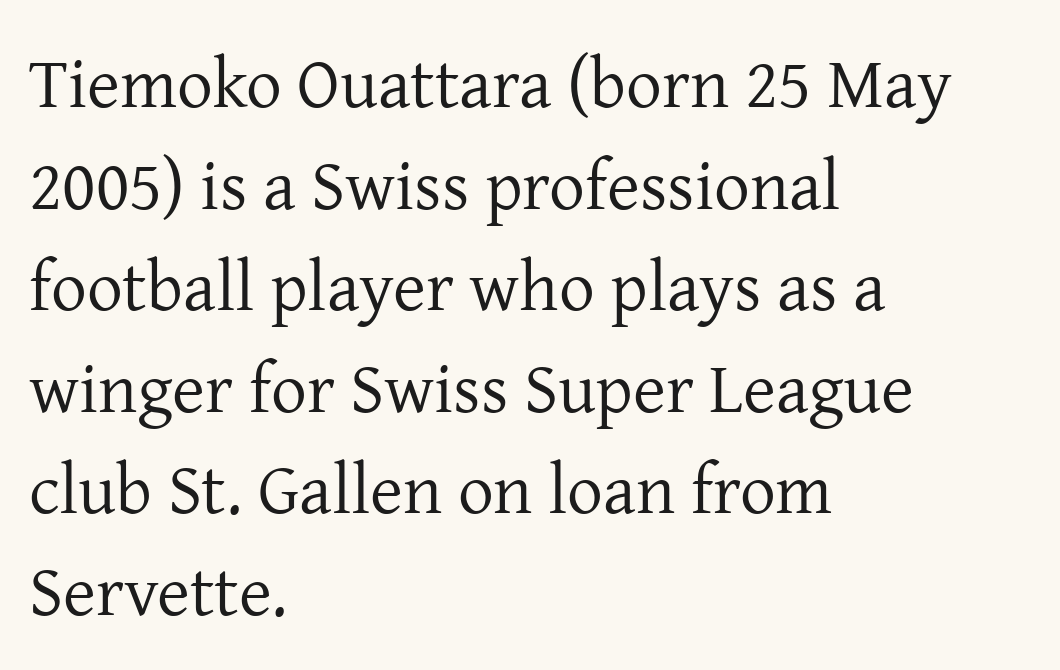
The image shows 71 px regular-weight serif type, upright; set left-aligned, normal line spacing (1.43x), normal letter spacing, not underlined; low stroke contrast and a medium x-height.
